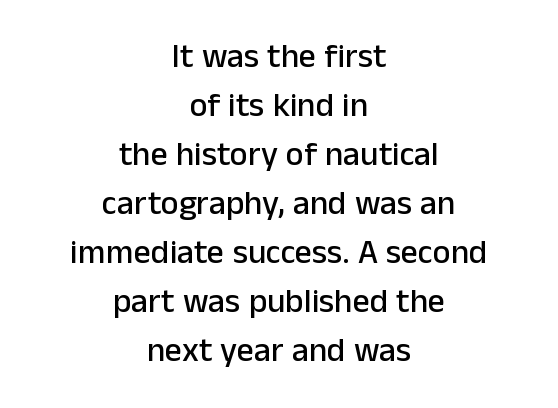
The image shows 34 px sans-serif type, upright; set centered, normal line spacing (1.44x), normal letter spacing, not underlined; low stroke contrast and a medium x-height.
